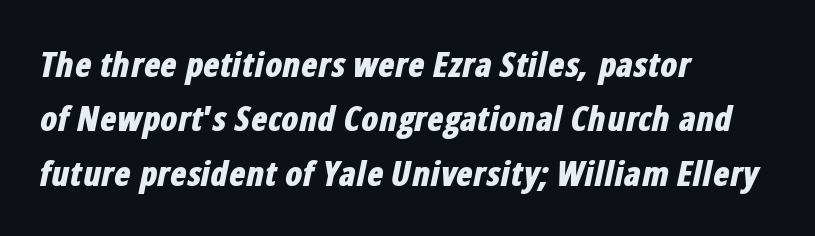
{"italic": "yes", "lean": "right", "slant_degrees": 12, "bold": "yes", "weight": "bold", "width": "condensed", "stroke_contrast": "low", "x_height": "medium", "monospaced": "no", "underline": "no", "align": "left", "line_spacing": "normal", "line_spacing_ratio": 1.6, "letter_spacing": "normal", "letter_spacing_em": 0.0, "glyph_px": 34}
